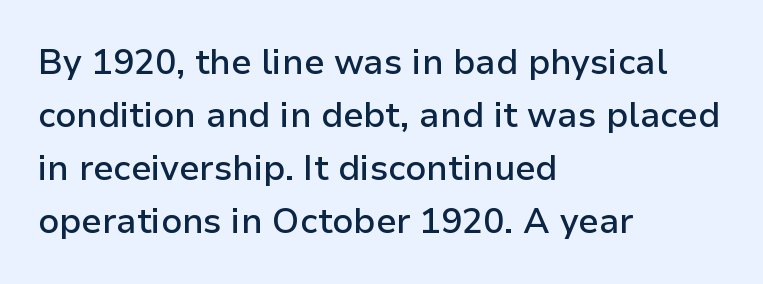
Does the copy run flush right? No — it runs flush left. Note: no serifs on the glyphs. Nothing unusual about the tracking: characters are spaced as the font intends. Underline: absent.
